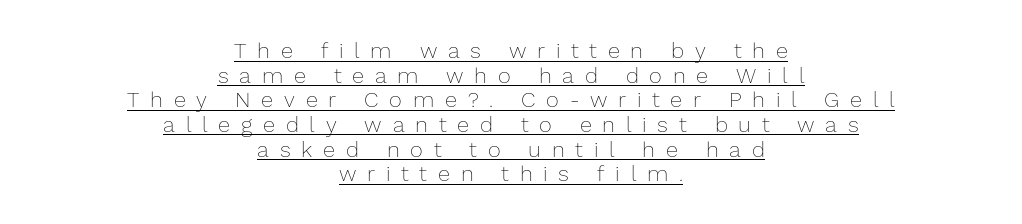
Q: Is the text bold? A: No.
Q: Is the text italic (slanted)? A: No, it is upright.
Q: Is the text underlined? A: Yes.
Q: How is the paragraph aligned? A: Centered.
Q: Is the spacing between letters normal or unusually wide? A: Unusually wide.
Q: Is the spacing between lines tight, normal or loose? A: Tight.
